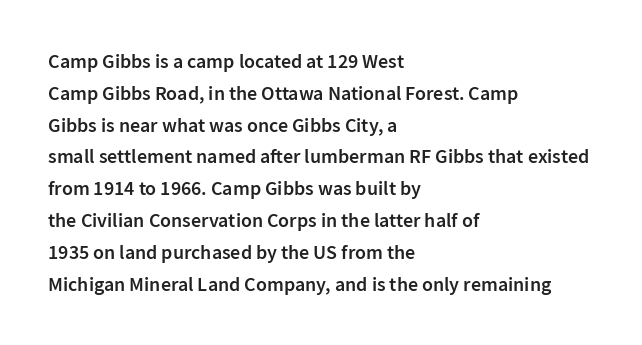
Q: Is the text bold? A: Semi-bold.
Q: Is the text italic (slanted)? A: No, it is upright.
Q: Is the text underlined? A: No.
Q: How is the paragraph aligned? A: Left-aligned.
Q: Is the spacing between letters normal or unusually wide? A: Normal.
Q: Is the spacing between lines tight, normal or loose? A: Normal.
